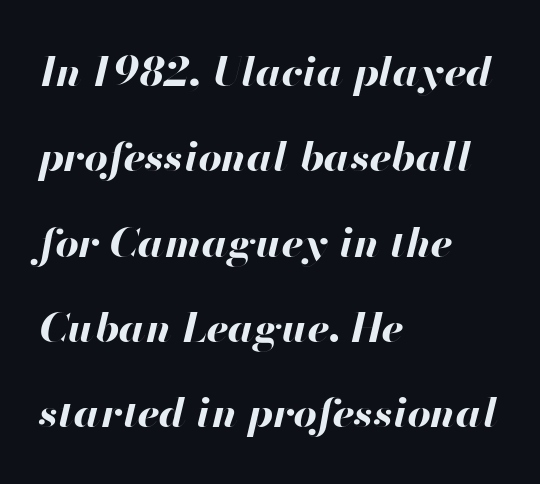
Q: Is the text bold? A: Yes.
Q: Is the text italic (slanted)? A: Yes, it leans right by about 13 degrees.
Q: Is the text underlined? A: No.
Q: How is the paragraph aligned? A: Left-aligned.
Q: Is the spacing between letters normal or unusually wide? A: Normal.
Q: Is the spacing between lines tight, normal or loose? A: Loose.
Q: Width (condensed, normal, or wide)? A: Normal.
Q: Stroke contrast? A: High.
Q: x-height? A: Small.
Q: Monospaced? A: No.
